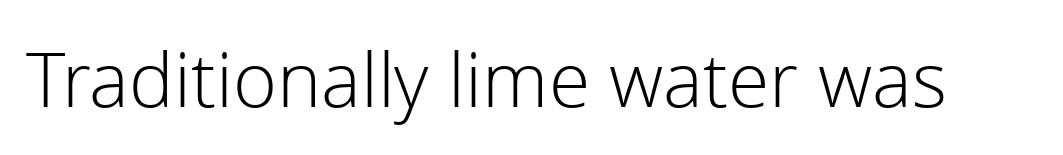
The image shows 75 px light sans-serif type, upright; set normal letter spacing, not underlined; a medium x-height.
